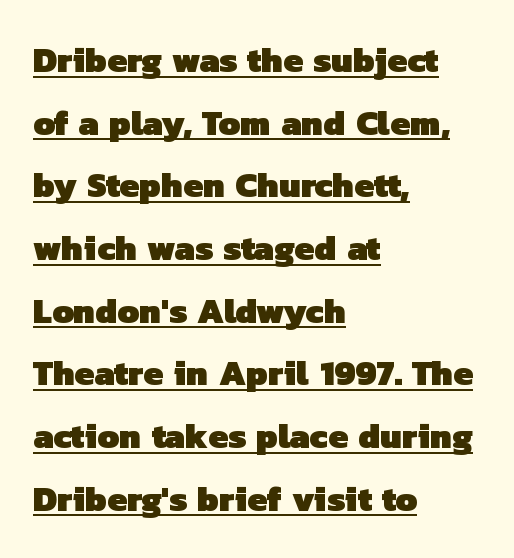
{"serif": "no", "bold": "yes", "weight": "heavy", "width": "normal", "stroke_contrast": "low", "x_height": "medium", "monospaced": "no", "underline": "yes", "align": "left", "line_spacing_ratio": 1.79, "letter_spacing": "normal", "letter_spacing_em": 0.0, "glyph_px": 35}
